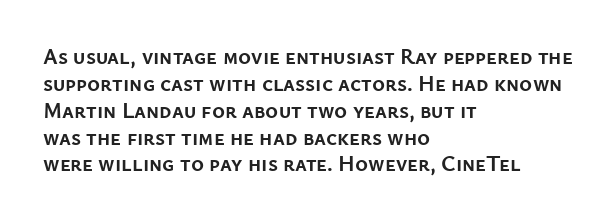
{"italic": "no", "bold": "yes", "underline": "no", "align": "left", "line_spacing_ratio": 1.22, "letter_spacing": "normal", "letter_spacing_em": 0.0, "glyph_px": 22}
